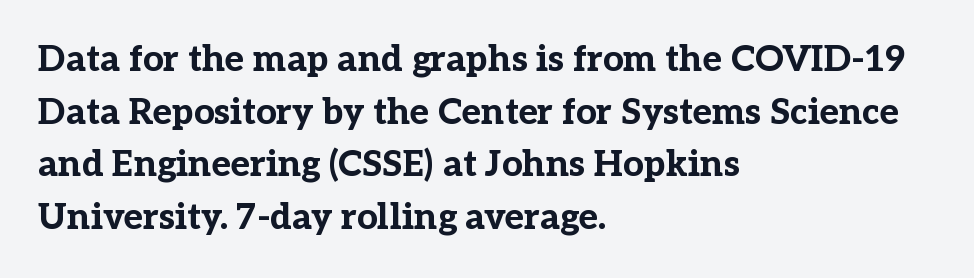
Q: Is the text bold? A: Yes.
Q: Is the text italic (slanted)? A: No, it is upright.
Q: Is the typeface a serif or a sans-serif typeface? A: Serif.
Q: Is the text underlined? A: No.
Q: How is the paragraph aligned? A: Left-aligned.
Q: Is the spacing between letters normal or unusually wide? A: Normal.
Q: Is the spacing between lines tight, normal or loose? A: Normal.
Q: Width (condensed, normal, or wide)? A: Normal.
Q: Stroke contrast? A: Low.
Q: x-height? A: Medium.
Q: Monospaced? A: No.
